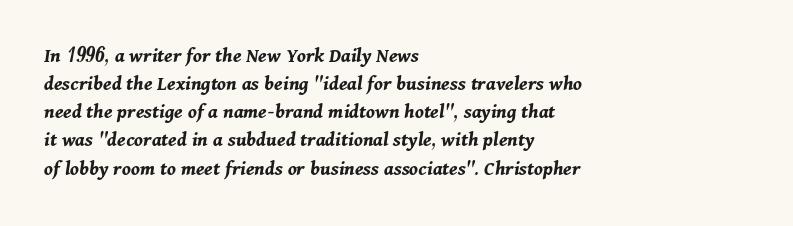
This rendering leaves character spacing at its baseline value. Strong, thick strokes mark this as bold type. A clean baseline with only descenders dipping below it. The axis of the letterforms is tilted away from vertical. The space between consecutive lines is moderate.
